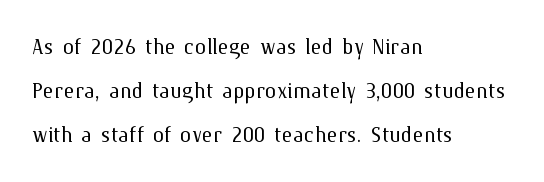
Q: Is the text bold? A: No.
Q: Is the text italic (slanted)? A: No, it is upright.
Q: Is the text underlined? A: No.
Q: How is the paragraph aligned? A: Left-aligned.
Q: Is the spacing between letters normal or unusually wide? A: Normal.
Q: Is the spacing between lines tight, normal or loose? A: Normal.
Q: Width (condensed, normal, or wide)? A: Normal.
Q: Stroke contrast? A: Medium.
Q: x-height? A: Medium.
Q: Monospaced? A: No.
